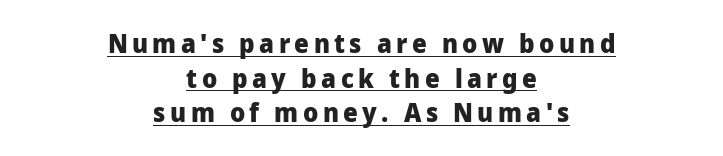
{"italic": "no", "bold": "yes", "underline": "yes", "align": "center", "line_spacing": "normal", "line_spacing_ratio": 1.33, "glyph_px": 26}
